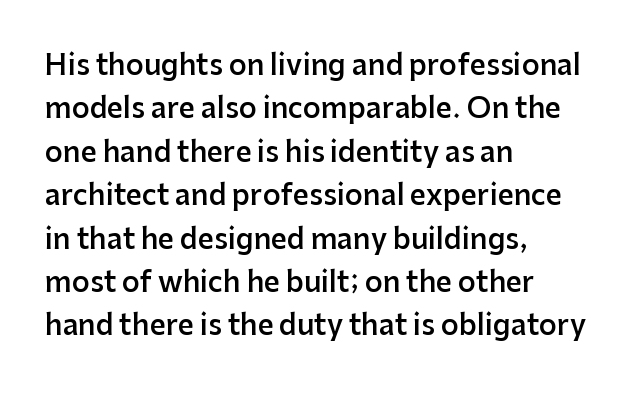
{"serif": "no", "italic": "no", "bold": "semi", "weight": "semibold", "width": "normal", "stroke_contrast": "low", "x_height": "medium", "monospaced": "no", "underline": "no", "align": "left", "line_spacing": "normal", "line_spacing_ratio": 1.55, "letter_spacing": "normal", "letter_spacing_em": 0.0, "glyph_px": 28}
